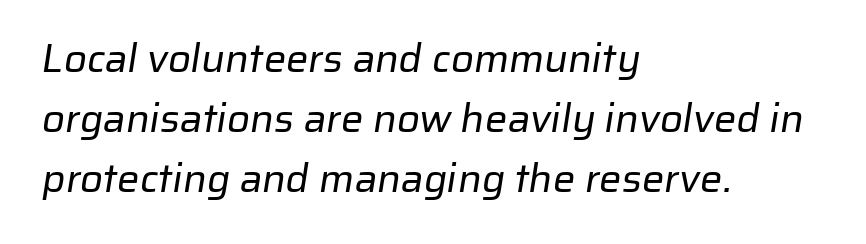
The image shows 40 px regular-weight sans-serif type; set left-aligned, normal line spacing (1.5x), normal letter spacing, not underlined; low stroke contrast and a medium x-height.
